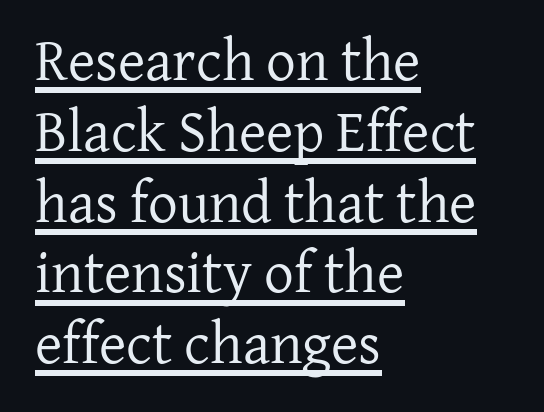
{"serif": "yes", "italic": "no", "bold": "no", "weight": "regular", "width": "normal", "stroke_contrast": "low", "x_height": "medium", "monospaced": "no", "underline": "yes", "align": "left", "line_spacing_ratio": 1.2, "letter_spacing": "normal", "letter_spacing_em": 0.0, "glyph_px": 59}
